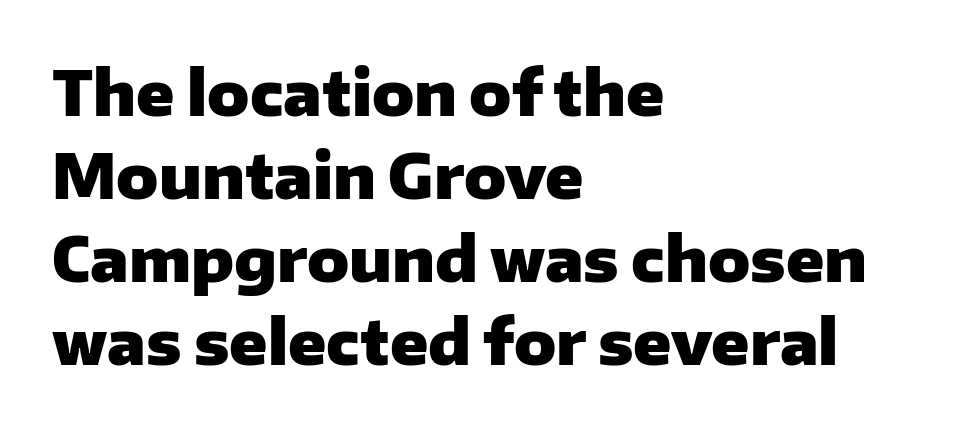
The image shows 62 px heavy sans-serif type, upright; set left-aligned, normal line spacing (1.34x), normal letter spacing, not underlined; low stroke contrast and a medium x-height.
